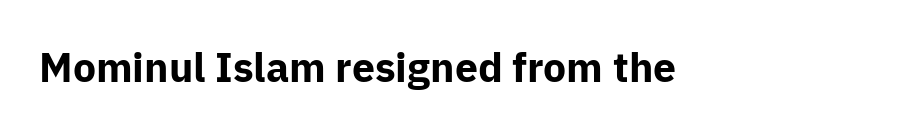
The lettering holds an erect, upright posture throughout. In terms of weight, the rendering is a true, heavy bold. Beneath every word, the page is bare. The type family on display is of the sans-serif kind. Does extra space separate the letters? No, they use regular spacing. Each letter keeps its own natural width here, so spacing adapts to shape.
